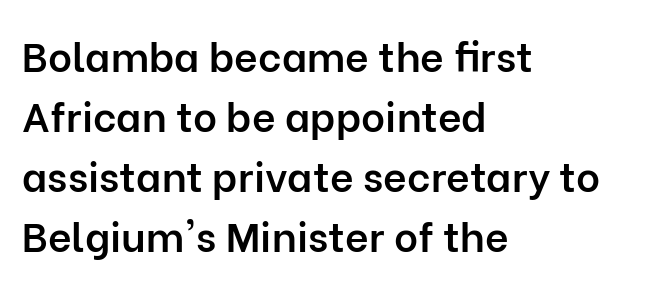
The image shows 41 px semibold sans-serif type, upright; set left-aligned, normal line spacing (1.46x), normal letter spacing, not underlined; low stroke contrast and a medium x-height.
